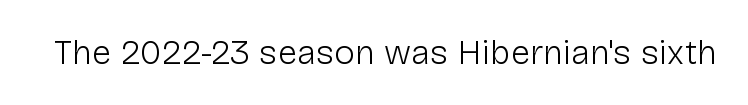
A typesetter would label this face a sans. A roman cut, with each character standing at attention. Type without underlining. Proportional: the letters do not fall into vertical columns. The characters are drawn with everyday or finer stroke widths.
